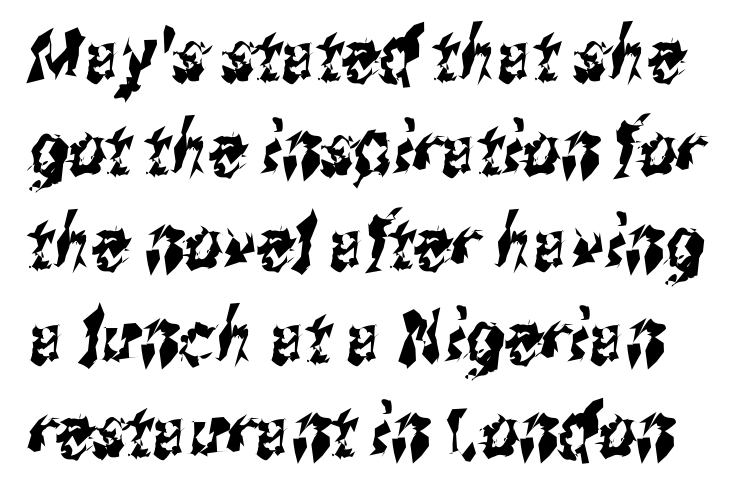
The image shows 74 px condensed sans-serif type; set normal line spacing (1.27x), normal letter spacing, not underlined; medium stroke contrast and a medium x-height.
